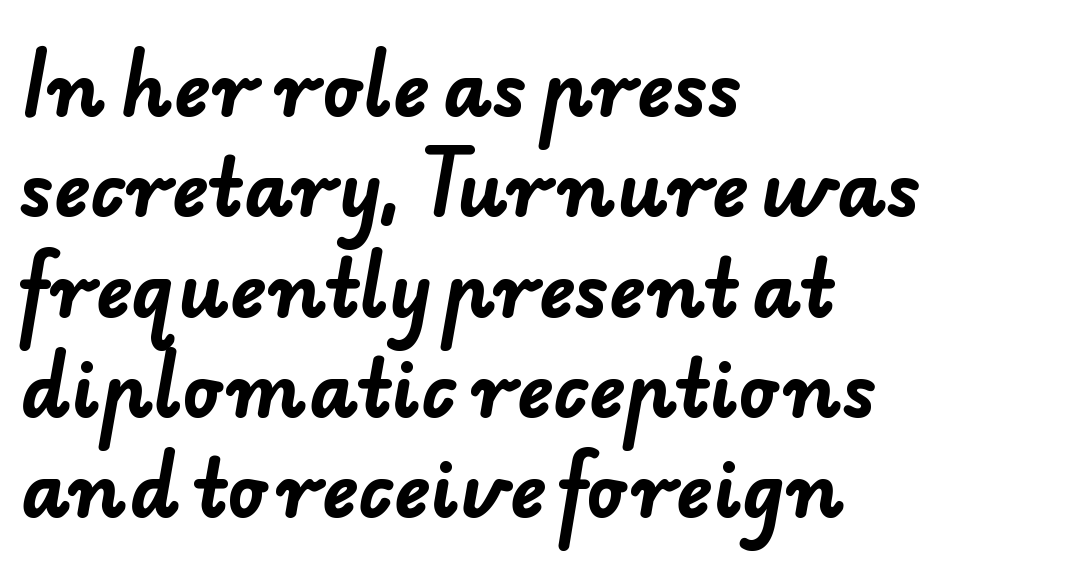
{"serif": "no", "bold": "yes", "weight": "bold", "width": "normal", "stroke_contrast": "low", "x_height": "small", "monospaced": "no", "underline": "no", "align": "left", "line_spacing": "normal", "line_spacing_ratio": 1.32, "letter_spacing": "normal", "letter_spacing_em": 0.0, "glyph_px": 76}
